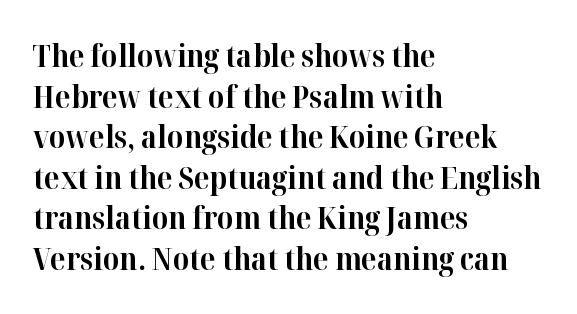
These lines are rendered in a variable-pitch font. Underline: absent. The face used here is seriffed, in the tradition of book romans. A roman cut, with each character standing at attention. Horizontal bands of white between lines are of average thickness. A typesetter would call this zero additional tracking.
